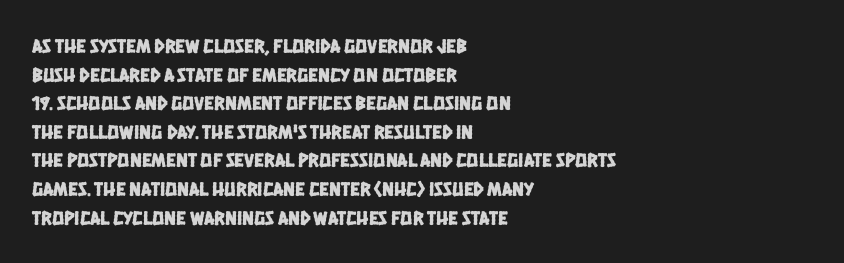
The image shows 20 px text type; set left-aligned, normal line spacing (1.43x), normal letter spacing, not underlined.
